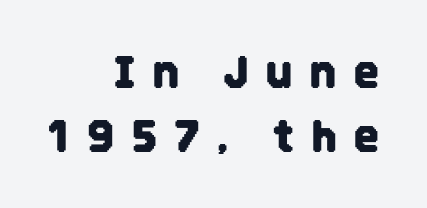
Q: Is the text italic (slanted)? A: No, it is upright.
Q: Is the typeface a serif or a sans-serif typeface? A: Sans-serif.
Q: Is the text underlined? A: No.
Q: How is the paragraph aligned? A: Right-aligned.
Q: Is the spacing between letters normal or unusually wide? A: Unusually wide.
Q: Is the spacing between lines tight, normal or loose? A: Normal.
Q: Width (condensed, normal, or wide)? A: Condensed.
Q: Stroke contrast? A: Low.
Q: x-height? A: Large.
Q: Monospaced? A: No.
